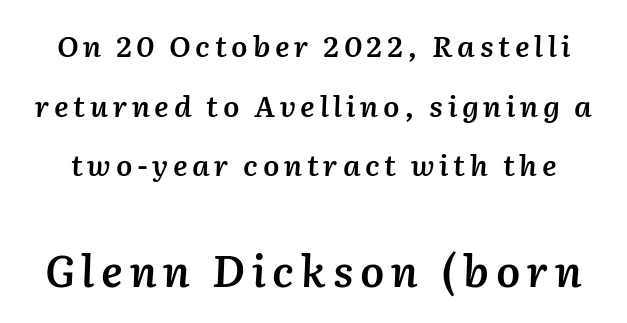
{"italic": "yes", "lean": "right", "slant_degrees": 2, "bold": "semi", "weight": "semibold", "width": "normal", "stroke_contrast": "medium", "x_height": "medium", "monospaced": "no", "underline": "no", "line_spacing": "loose", "line_spacing_ratio": 2.06, "larger_block": "second", "size_ratio": 1.48, "glyph_px": 43}
